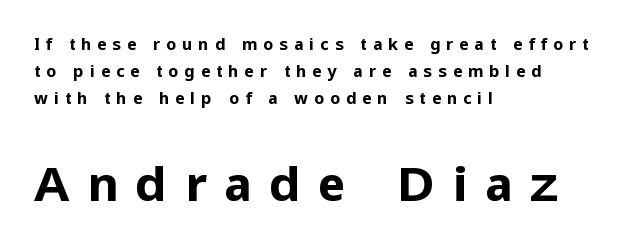
{"serif": "no", "italic": "no", "bold": "yes", "weight": "bold", "width": "normal", "stroke_contrast": "low", "x_height": "medium", "monospaced": "no", "underline": "no", "align": "left", "line_spacing": "normal", "line_spacing_ratio": 1.69, "letter_spacing": "wide", "letter_spacing_em": 0.36, "larger_block": "second", "size_ratio": 3.0, "glyph_px": 48}
